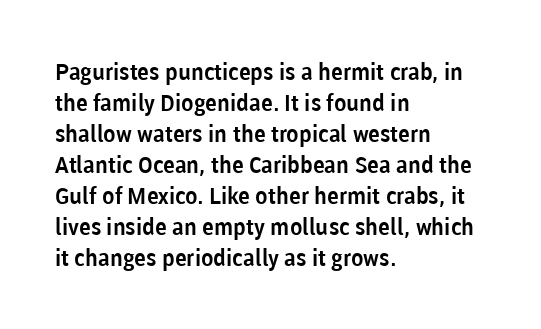
Q: Is the text italic (slanted)? A: No, it is upright.
Q: Is the text underlined? A: No.
Q: How is the paragraph aligned? A: Left-aligned.
Q: Is the spacing between letters normal or unusually wide? A: Normal.
Q: Is the spacing between lines tight, normal or loose? A: Normal.
